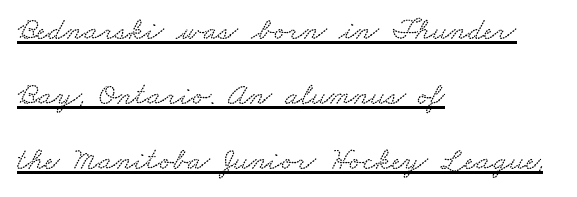
Q: Is the typeface a serif or a sans-serif typeface? A: Serif.
Q: Is the text underlined? A: Yes.
Q: How is the paragraph aligned? A: Left-aligned.
Q: Is the spacing between letters normal or unusually wide? A: Normal.
Q: Is the spacing between lines tight, normal or loose? A: Loose.
Q: Width (condensed, normal, or wide)? A: Wide.
Q: Stroke contrast? A: Medium.
Q: x-height? A: Small.
Q: Monospaced? A: No.
